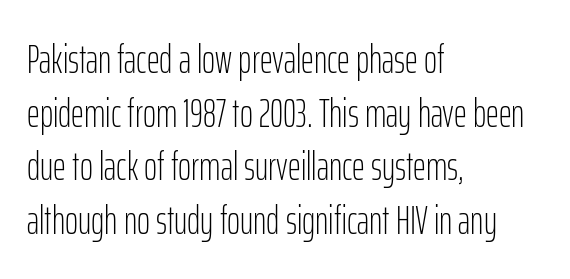
{"serif": "no", "italic": "no", "bold": "no", "weight": "light", "width": "condensed", "stroke_contrast": "low", "x_height": "medium", "monospaced": "no", "underline": "no", "align": "left", "line_spacing": "normal", "line_spacing_ratio": 1.34, "letter_spacing": "normal", "letter_spacing_em": 0.0, "glyph_px": 40}
